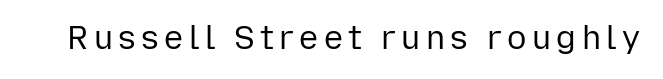
Is the type heavy? It reads as light-to-regular instead. The type family on display is of the sans-serif kind. Spacing verdict: proportional, widths tailored to each character. In terms of posture, this sample is upright. Type without underlining.
